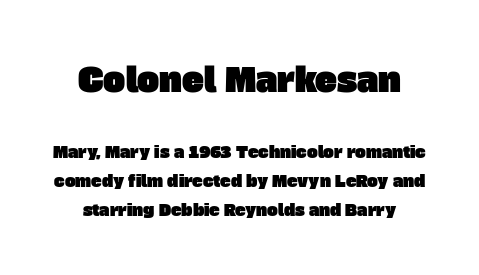
Q: Is the typeface a serif or a sans-serif typeface? A: Sans-serif.
Q: Is the text underlined? A: No.
Q: Is the spacing between letters normal or unusually wide? A: Normal.
Q: Which block of text is set in a larger size, the first (top) or the second (bottom)? A: The first (top) one.
Q: Width (condensed, normal, or wide)? A: Normal.
Q: Stroke contrast? A: Low.
Q: x-height? A: Large.
Q: Monospaced? A: No.
